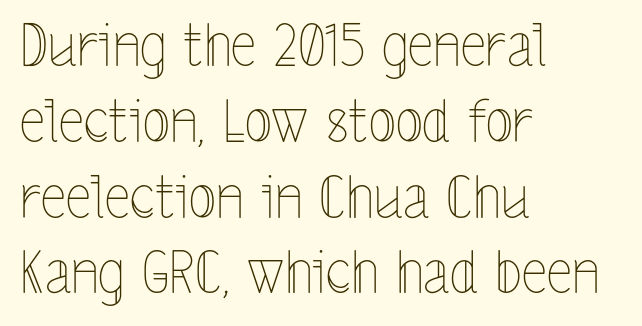
The image shows 57 px thin, condensed type, upright; set left-aligned, normal line spacing (1.33x), normal letter spacing, not underlined; a medium x-height.
